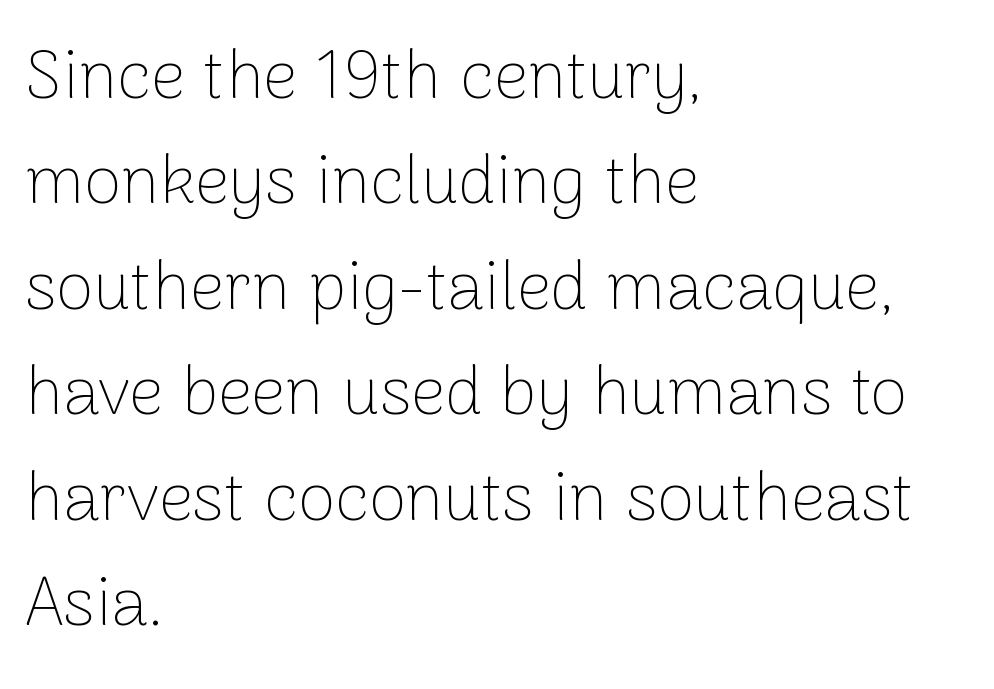
{"serif": "no", "italic": "no", "bold": "no", "weight": "thin", "width": "normal", "stroke_contrast": "low", "x_height": "medium", "monospaced": "no", "underline": "no", "align": "left", "line_spacing": "normal", "line_spacing_ratio": 1.55, "letter_spacing": "normal", "letter_spacing_em": 0.0, "glyph_px": 68}
